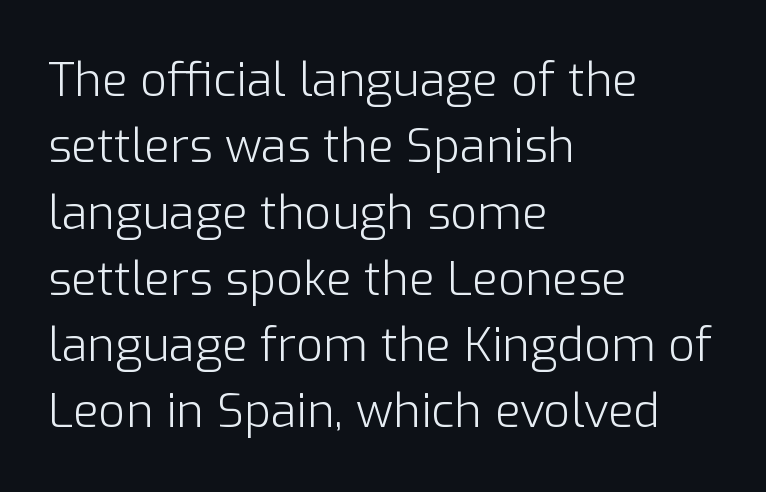
{"serif": "no", "italic": "no", "bold": "no", "weight": "light", "width": "normal", "stroke_contrast": "low", "x_height": "medium", "monospaced": "no", "underline": "no", "align": "left", "line_spacing": "normal", "line_spacing_ratio": 1.41, "letter_spacing": "normal", "letter_spacing_em": 0.0, "glyph_px": 47}
